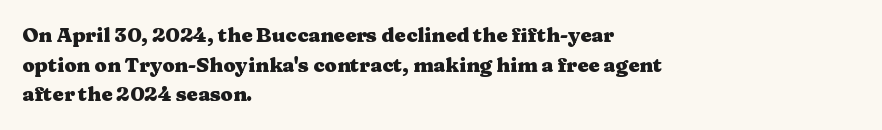
The image shows 20 px bold type, upright; set left-aligned, normal line spacing (1.48x), normal letter spacing, not underlined.
